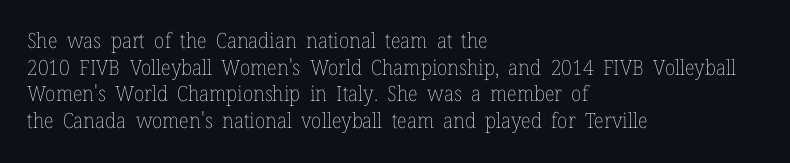
Q: Is the text bold? A: No.
Q: Is the text italic (slanted)? A: No, it is upright.
Q: Is the text underlined? A: No.
Q: How is the paragraph aligned? A: Left-aligned.
Q: Is the spacing between letters normal or unusually wide? A: Normal.
Q: Is the spacing between lines tight, normal or loose? A: Normal.
